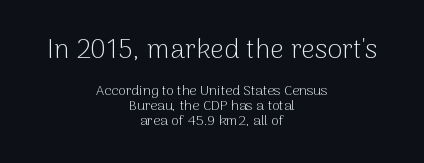
The image shows 27 px text type, upright; set centered, tight line spacing (1.07x), normal letter spacing, not underlined; the first (top) block is 1.93x larger.
